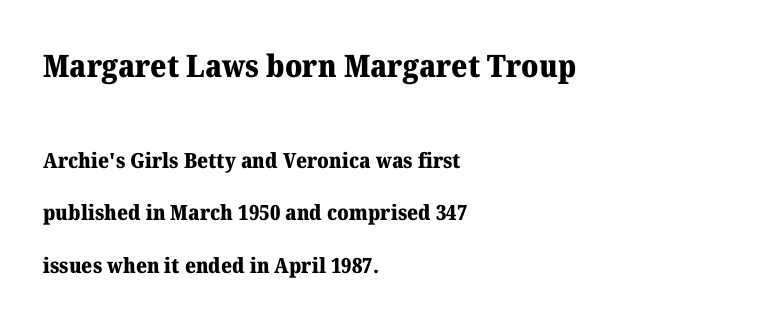
The image shows 31 px heavy serif type, upright; set left-aligned, loose line spacing (2.49x), normal letter spacing, not underlined; the first (top) block is 1.48x larger; medium stroke contrast and a medium x-height.
